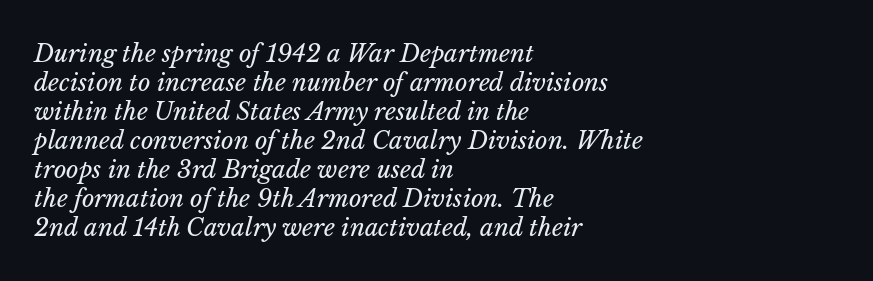
Unmarked baselines from the first word to the last. Typeset ragged right — the left edge is the straight one. Caption: face not bold, strokes unweighted. Slanted lettering throughout.
